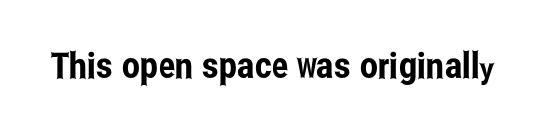
Q: Is the text italic (slanted)? A: No, it is upright.
Q: Is the typeface a serif or a sans-serif typeface? A: Sans-serif.
Q: Is the text underlined? A: No.
Q: Is the spacing between letters normal or unusually wide? A: Normal.
Q: Width (condensed, normal, or wide)? A: Condensed.
Q: Stroke contrast? A: Low.
Q: x-height? A: Medium.
Q: Monospaced? A: No.
